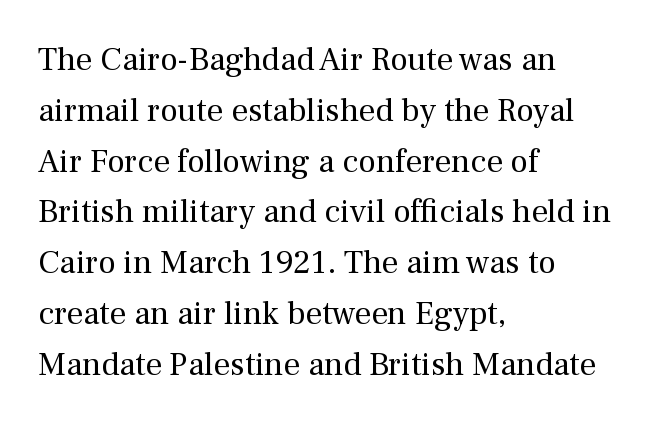
The image shows 33 px regular-weight serif type, upright; set left-aligned, normal line spacing (1.54x), normal letter spacing, not underlined; medium stroke contrast and a medium x-height.
